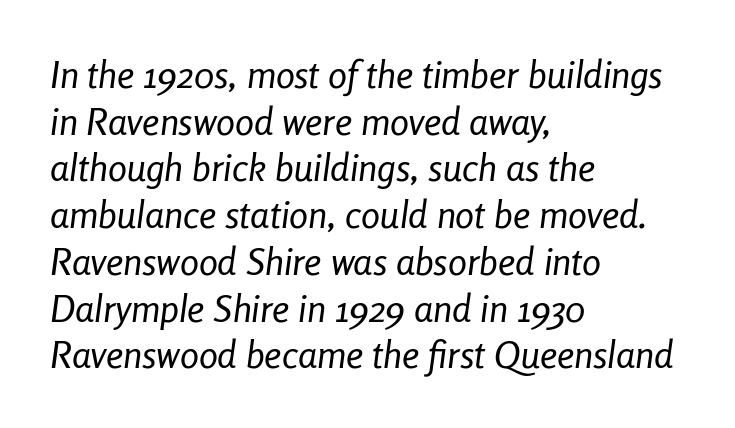
Q: Is the text bold? A: No.
Q: Is the text italic (slanted)? A: Yes, it leans right by about 8 degrees.
Q: Is the text underlined? A: No.
Q: How is the paragraph aligned? A: Left-aligned.
Q: Is the spacing between letters normal or unusually wide? A: Normal.
Q: Width (condensed, normal, or wide)? A: Condensed.
Q: Stroke contrast? A: Low.
Q: x-height? A: Medium.
Q: Monospaced? A: No.
